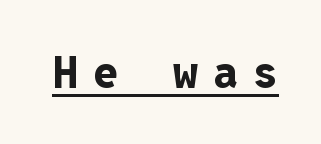
The image shows 44 px bold sans-serif type, upright, monospaced; set unusually wide letter spacing (+0.35 em), underlined; low stroke contrast and a medium x-height.
